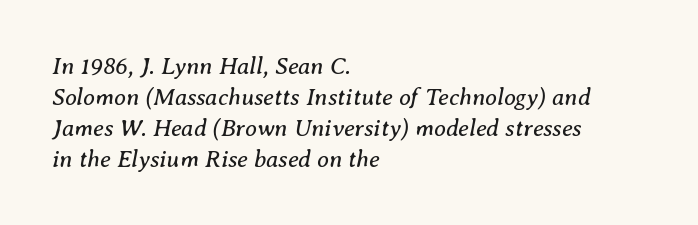
{"italic": "yes", "lean": "right", "slant_degrees": 8, "bold": "no", "underline": "no", "align": "left", "line_spacing": "normal", "line_spacing_ratio": 1.29, "letter_spacing": "normal", "letter_spacing_em": 0.0, "glyph_px": 24}
